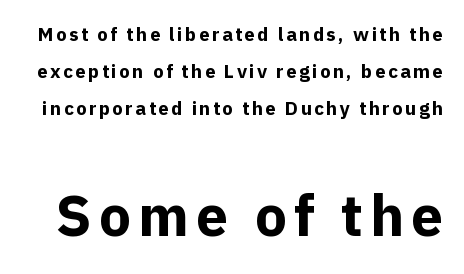
Stroke thickness is high; the sample reads as a true bold. Observe the absence of serifs on each vertical stroke in this sample. Underline: absent. Every character sits straight up, as roman type does. Which chunk is bigger? The second one — the bottom block dwarfs the top. Here the designer chose a conventional face with non-uniform glyph widths.
